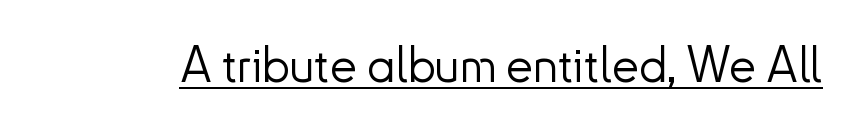
Q: Is the text bold? A: No.
Q: Is the text italic (slanted)? A: No, it is upright.
Q: Is the typeface a serif or a sans-serif typeface? A: Sans-serif.
Q: Is the text underlined? A: Yes.
Q: Is the spacing between letters normal or unusually wide? A: Normal.
Q: Width (condensed, normal, or wide)? A: Normal.
Q: Stroke contrast? A: Low.
Q: x-height? A: Small.
Q: Monospaced? A: No.
